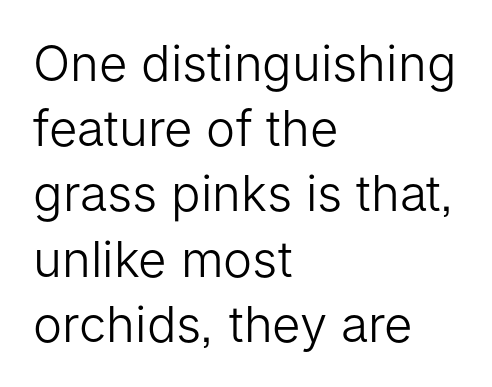
Q: Is the text bold? A: No.
Q: Is the text italic (slanted)? A: No, it is upright.
Q: Is the typeface a serif or a sans-serif typeface? A: Sans-serif.
Q: Is the text underlined? A: No.
Q: How is the paragraph aligned? A: Left-aligned.
Q: Is the spacing between letters normal or unusually wide? A: Normal.
Q: Is the spacing between lines tight, normal or loose? A: Normal.
Q: Width (condensed, normal, or wide)? A: Normal.
Q: Stroke contrast? A: Low.
Q: x-height? A: Medium.
Q: Monospaced? A: No.
